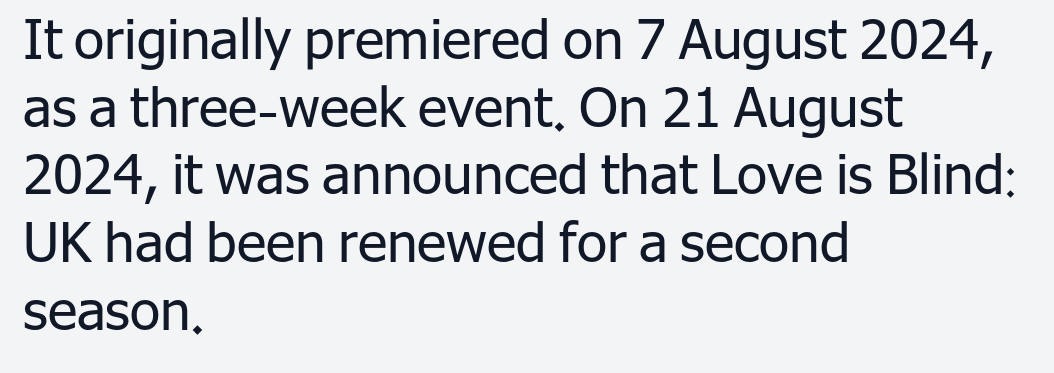
{"serif": "no", "italic": "no", "bold": "no", "weight": "regular", "width": "normal", "stroke_contrast": "low", "x_height": "medium", "monospaced": "no", "underline": "no", "align": "left", "line_spacing_ratio": 1.23, "letter_spacing": "normal", "letter_spacing_em": 0.0, "glyph_px": 55}
